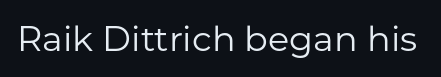
Default kerning and tracking; the words read as compact shapes. The typeface has the unassuming heft of standard copy or less. If you drew a line through each stem, it would be perfectly vertical. The rendering uses natural spacing where letterforms have individual widths.
